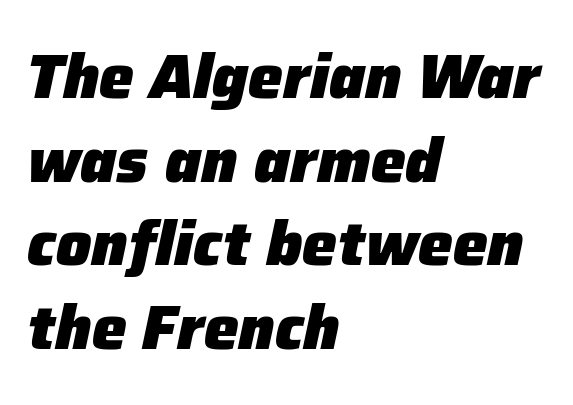
Think of a printed novel: that variable character pitch is what you see here. Every row of glyphs begins at an identical x-position on the left. This rendering leaves character spacing at its baseline value. Tall strokes in this sample are angled rather than plumb.
